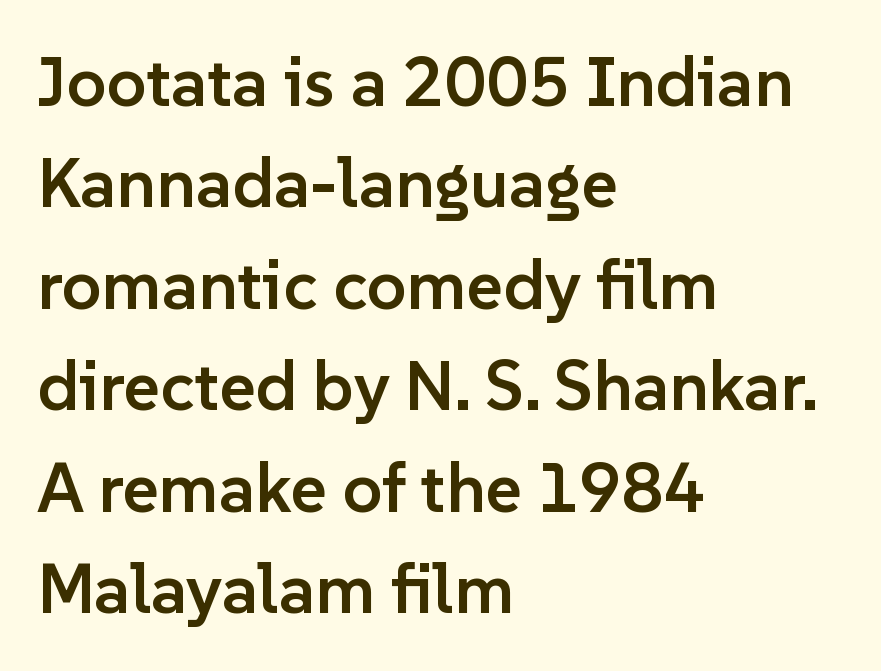
The image shows 70 px semibold sans-serif type, upright; set left-aligned, normal line spacing (1.45x), normal letter spacing, not underlined; low stroke contrast and a medium x-height.
